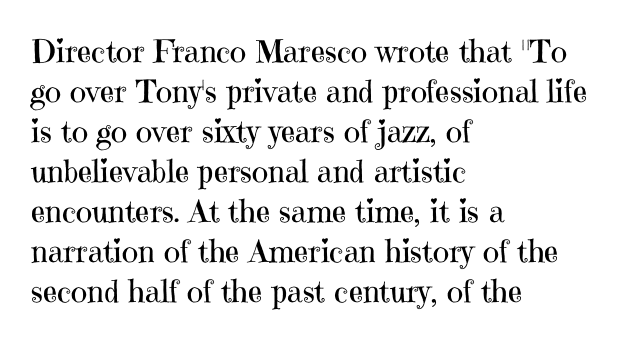
The image shows 31 px regular-weight serif type, upright; set left-aligned, normal line spacing (1.29x), normal letter spacing, not underlined; high stroke contrast and a medium x-height.
